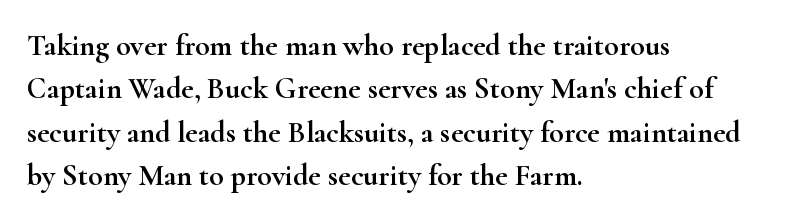
Think of a printed novel: that variable character pitch is what you see here. Unmarked baselines from the first word to the last. These lines are set flush left with a ragged right edge. This sample uses plain, unmodified letter spacing.
